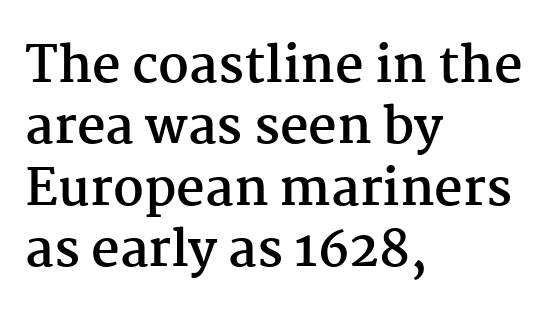
Q: Is the text bold? A: Yes.
Q: Is the text italic (slanted)? A: No, it is upright.
Q: Is the typeface a serif or a sans-serif typeface? A: Serif.
Q: Is the text underlined? A: No.
Q: How is the paragraph aligned? A: Left-aligned.
Q: Is the spacing between letters normal or unusually wide? A: Normal.
Q: Width (condensed, normal, or wide)? A: Normal.
Q: Stroke contrast? A: Medium.
Q: x-height? A: Medium.
Q: Monospaced? A: No.
